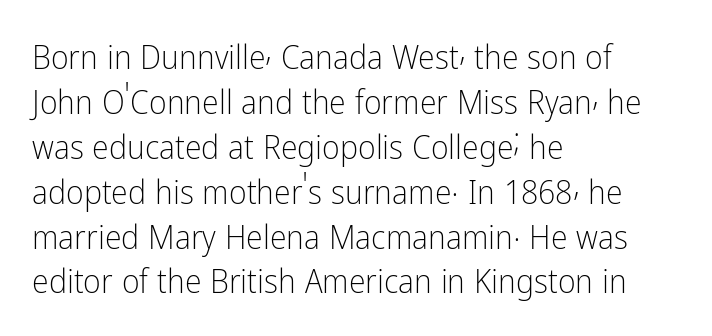
The image shows 34 px light, condensed sans-serif type, upright; set left-aligned, normal line spacing (1.32x), normal letter spacing, not underlined; low stroke contrast and a medium x-height.
